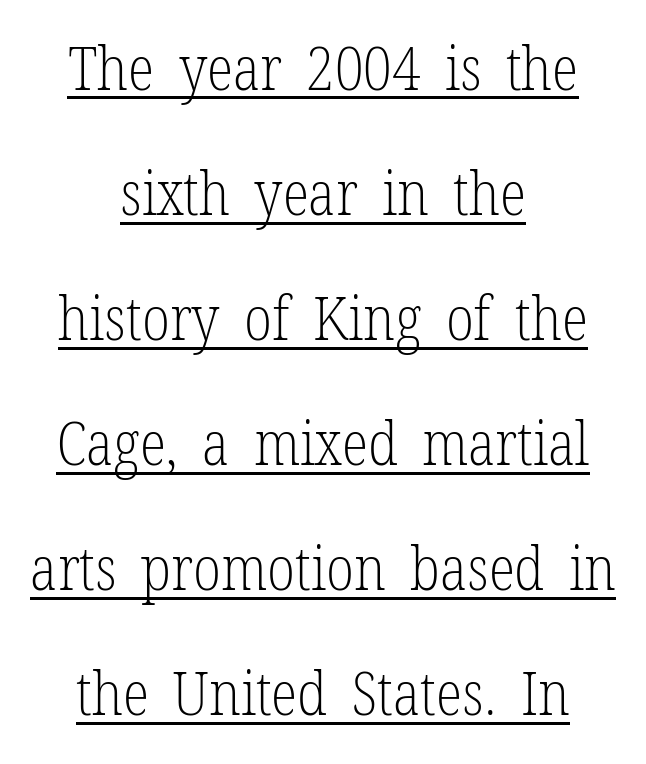
{"serif": "yes", "italic": "no", "bold": "no", "weight": "light", "width": "condensed", "stroke_contrast": "low", "x_height": "medium", "monospaced": "no", "underline": "yes", "align": "center", "line_spacing": "loose", "line_spacing_ratio": 2.05, "letter_spacing": "normal", "letter_spacing_em": 0.0, "glyph_px": 61}
